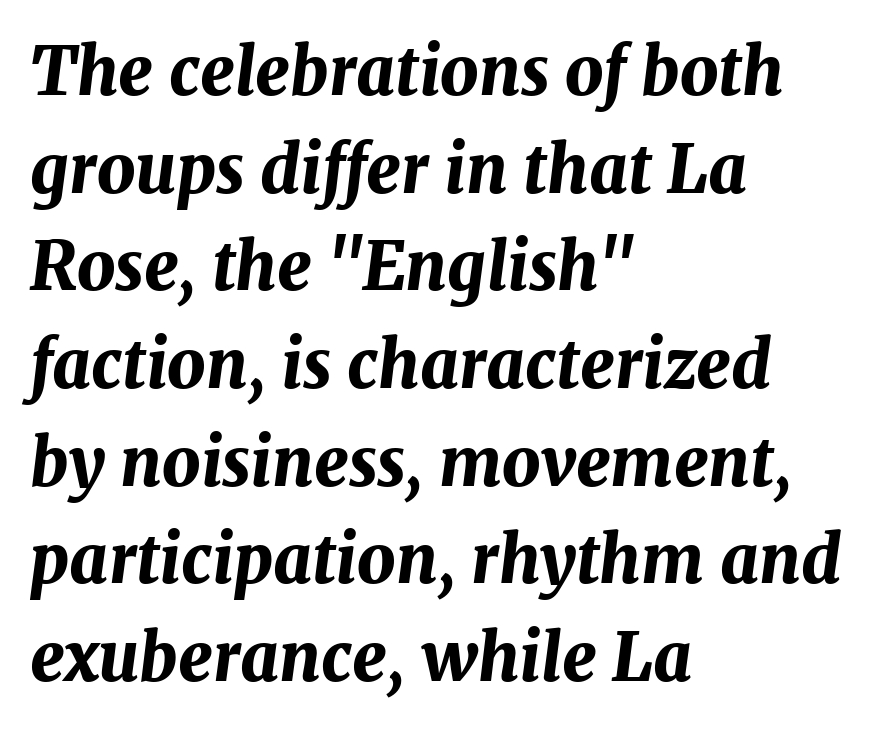
Q: Is the text bold? A: Yes.
Q: Is the text italic (slanted)? A: Yes, it leans right by about 7 degrees.
Q: Is the text underlined? A: No.
Q: How is the paragraph aligned? A: Left-aligned.
Q: Is the spacing between letters normal or unusually wide? A: Normal.
Q: Is the spacing between lines tight, normal or loose? A: Normal.
Q: Width (condensed, normal, or wide)? A: Normal.
Q: Stroke contrast? A: Medium.
Q: x-height? A: Medium.
Q: Monospaced? A: No.
